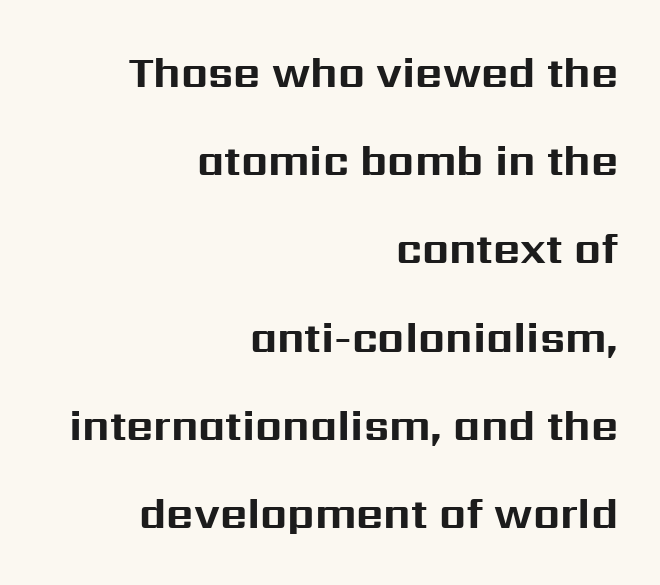
The image shows 42 px bold sans-serif type, upright; set right-aligned, loose line spacing (2.1x), normal letter spacing, not underlined; medium stroke contrast and a medium x-height.
